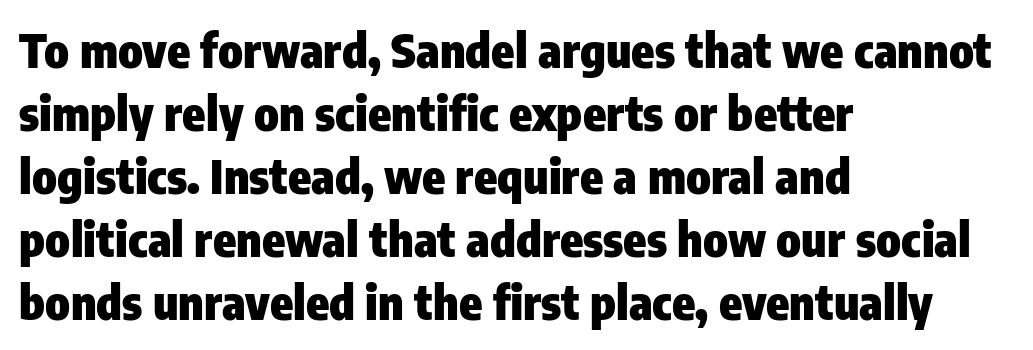
{"serif": "no", "italic": "no", "bold": "yes", "weight": "heavy", "width": "condensed", "stroke_contrast": "low", "x_height": "medium", "monospaced": "no", "underline": "no", "align": "left", "line_spacing": "normal", "line_spacing_ratio": 1.34, "letter_spacing": "normal", "letter_spacing_em": 0.0, "glyph_px": 47}
